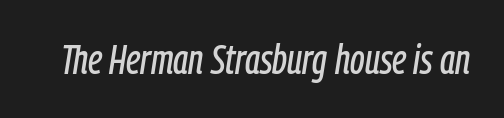
Here the designer chose a conventional face with non-uniform glyph widths. Plain, unruled lines of type. Letter spacing: default. The axis of the letterforms is tilted away from vertical.
